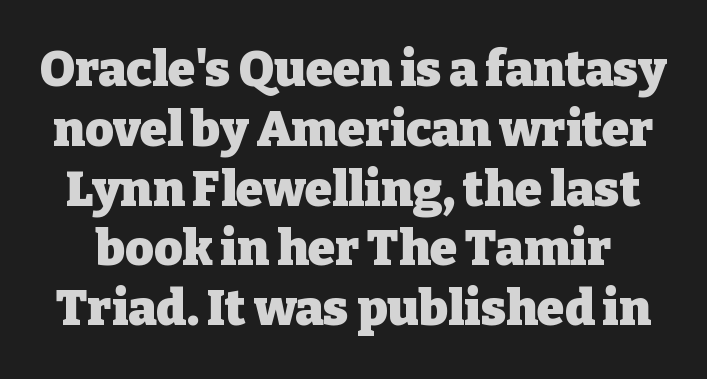
Any mark beneath the type? The region is blank. Caption: standard tracking, unaltered. Here the designer chose a conventional face with non-uniform glyph widths. Each letter's strokes conclude with small projecting serifs.
